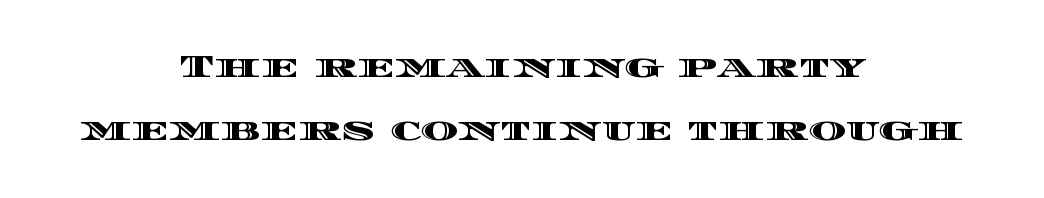
{"italic": "no", "width": "wide", "x_height": "large", "monospaced": "no", "underline": "no", "align": "center", "line_spacing": "loose", "line_spacing_ratio": 1.98, "letter_spacing": "normal", "letter_spacing_em": 0.0, "glyph_px": 32}
